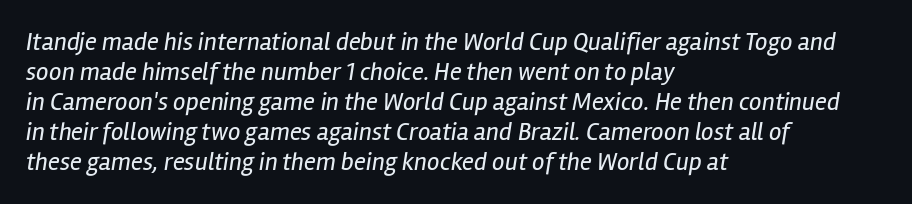
{"italic": "yes", "lean": "right", "slant_degrees": 12, "bold": "no", "underline": "no", "align": "left", "line_spacing_ratio": 1.2, "letter_spacing": "normal", "letter_spacing_em": 0.0, "glyph_px": 25}
